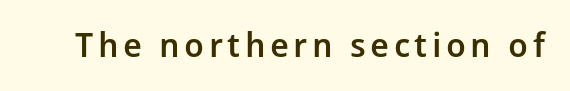
These lines were composed using upright roman letters. I'd describe the lettering as semibold — firm but not a full bold. Serifs: no, the terminals of the letterforms are clean. The passage shown is not underscored anywhere. The rendering uses natural spacing where letterforms have individual widths.
